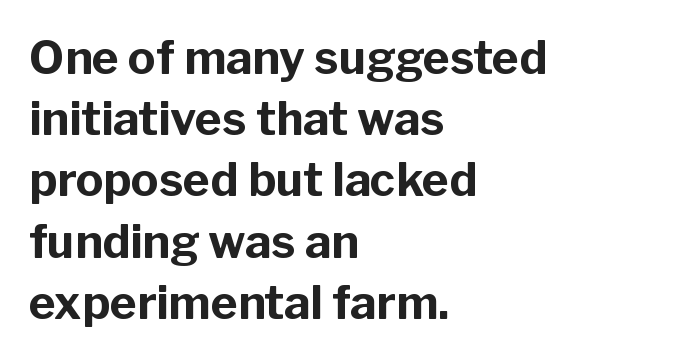
{"serif": "no", "italic": "no", "bold": "yes", "weight": "bold", "width": "normal", "stroke_contrast": "low", "x_height": "medium", "monospaced": "no", "underline": "no", "align": "left", "line_spacing": "normal", "line_spacing_ratio": 1.33, "letter_spacing": "normal", "letter_spacing_em": 0.0, "glyph_px": 46}
